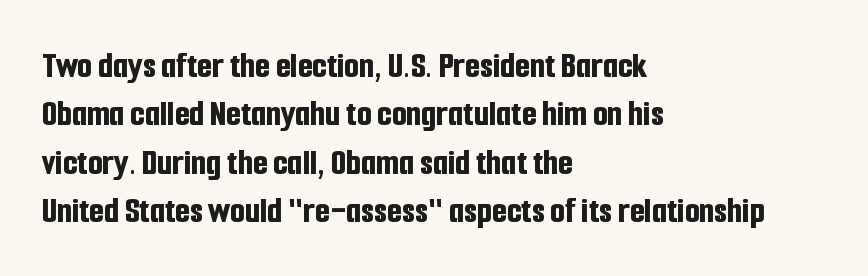
{"serif": "no", "italic": "no", "bold": "yes", "weight": "bold", "width": "condensed", "stroke_contrast": "low", "x_height": "medium", "monospaced": "no", "underline": "no", "align": "left", "line_spacing": "normal", "line_spacing_ratio": 1.27, "letter_spacing": "normal", "letter_spacing_em": 0.0, "glyph_px": 38}
